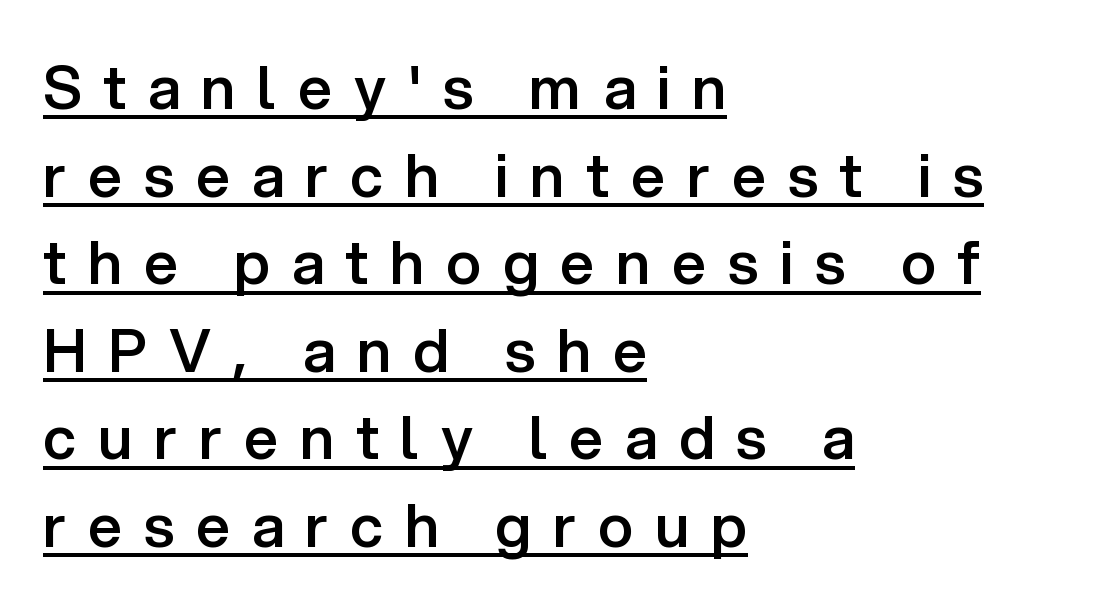
Q: Is the text bold? A: Semi-bold.
Q: Is the text italic (slanted)? A: No, it is upright.
Q: Is the typeface a serif or a sans-serif typeface? A: Sans-serif.
Q: Is the text underlined? A: Yes.
Q: How is the paragraph aligned? A: Left-aligned.
Q: Is the spacing between letters normal or unusually wide? A: Unusually wide.
Q: Is the spacing between lines tight, normal or loose? A: Normal.
Q: Width (condensed, normal, or wide)? A: Normal.
Q: Stroke contrast? A: Low.
Q: x-height? A: Medium.
Q: Monospaced? A: No.
